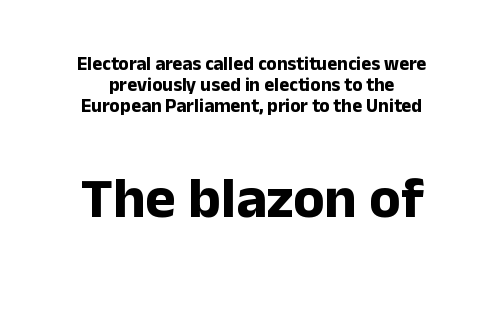
Q: Is the text bold? A: Yes.
Q: Is the text italic (slanted)? A: No, it is upright.
Q: Is the typeface a serif or a sans-serif typeface? A: Sans-serif.
Q: Is the text underlined? A: No.
Q: Is the spacing between letters normal or unusually wide? A: Normal.
Q: Is the spacing between lines tight, normal or loose? A: Tight.
Q: Which block of text is set in a larger size, the first (top) or the second (bottom)? A: The second (bottom) one.
Q: Width (condensed, normal, or wide)? A: Normal.
Q: Stroke contrast? A: Low.
Q: x-height? A: Medium.
Q: Monospaced? A: No.
